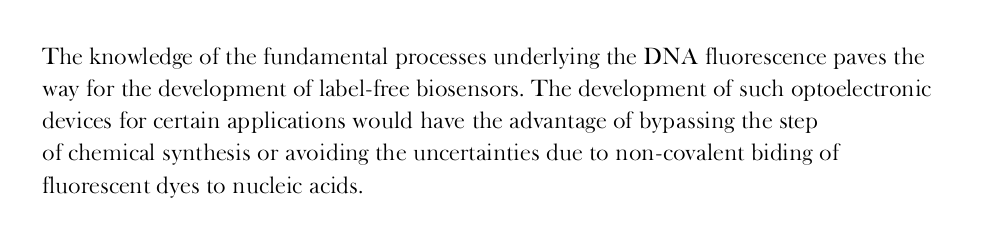
The strip under each line holds only bare page. You could call the tracking neutral — neither tight nor loose. Where is the straight margin? On the left. Upright lettering throughout. The weight tops out at a normal text grade.
